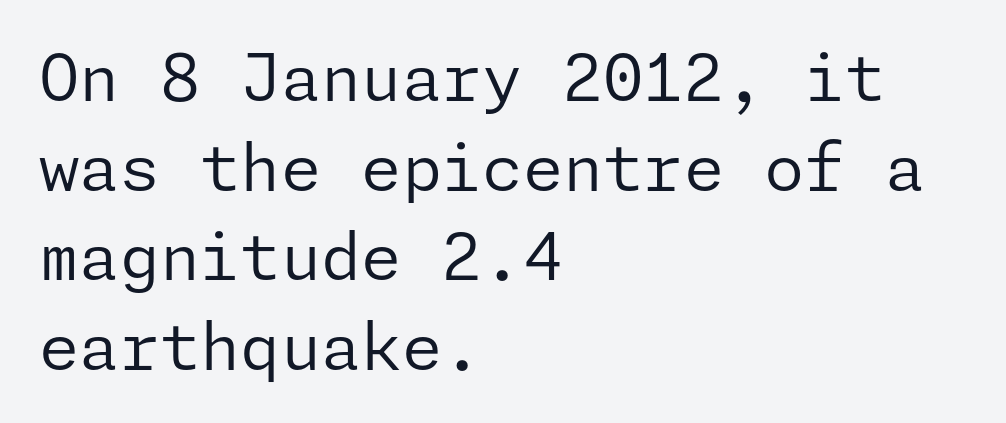
Q: Is the text bold? A: No.
Q: Is the text italic (slanted)? A: No, it is upright.
Q: Is the typeface a serif or a sans-serif typeface? A: Sans-serif.
Q: Is the text underlined? A: No.
Q: How is the paragraph aligned? A: Left-aligned.
Q: Is the spacing between letters normal or unusually wide? A: Normal.
Q: Is the spacing between lines tight, normal or loose? A: Normal.
Q: Width (condensed, normal, or wide)? A: Normal.
Q: Stroke contrast? A: Low.
Q: x-height? A: Medium.
